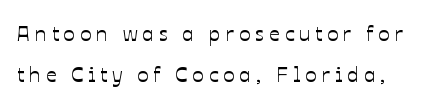
Q: Is the text italic (slanted)? A: No, it is upright.
Q: Is the text underlined? A: No.
Q: Is the spacing between letters normal or unusually wide? A: Unusually wide.
Q: Is the spacing between lines tight, normal or loose? A: Loose.
